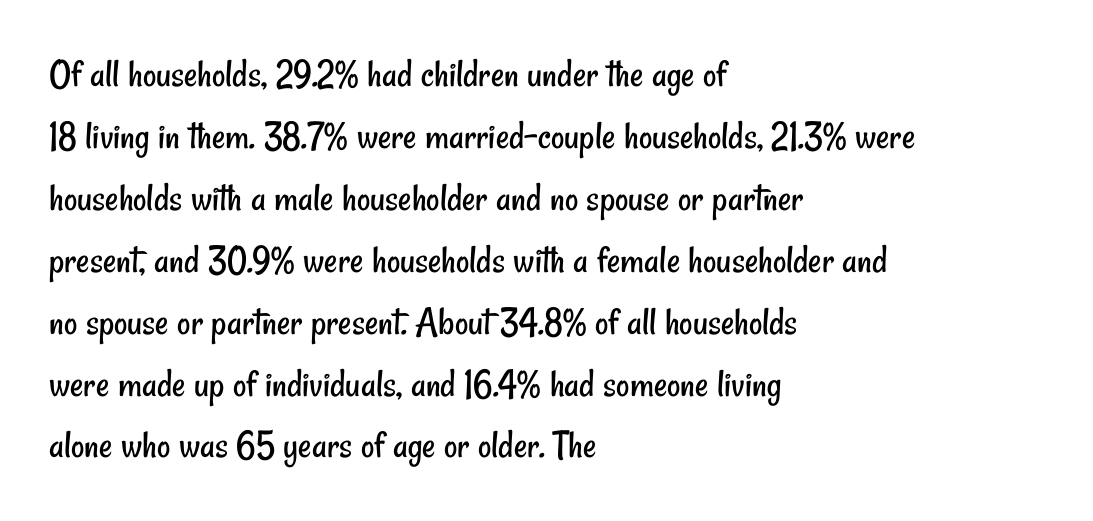
{"serif": "no", "bold": "no", "weight": "regular", "width": "condensed", "stroke_contrast": "low", "x_height": "small", "monospaced": "no", "underline": "no", "align": "left", "line_spacing": "normal", "line_spacing_ratio": 1.51, "letter_spacing": "normal", "letter_spacing_em": 0.0, "glyph_px": 41}
